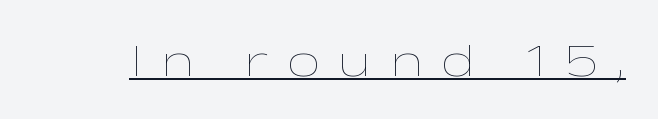
{"italic": "no", "bold": "no", "weight": "thin", "width": "wide", "stroke_contrast": "low", "x_height": "medium", "monospaced": "no", "underline": "yes", "letter_spacing": "wide", "letter_spacing_em": 0.4, "glyph_px": 47}
